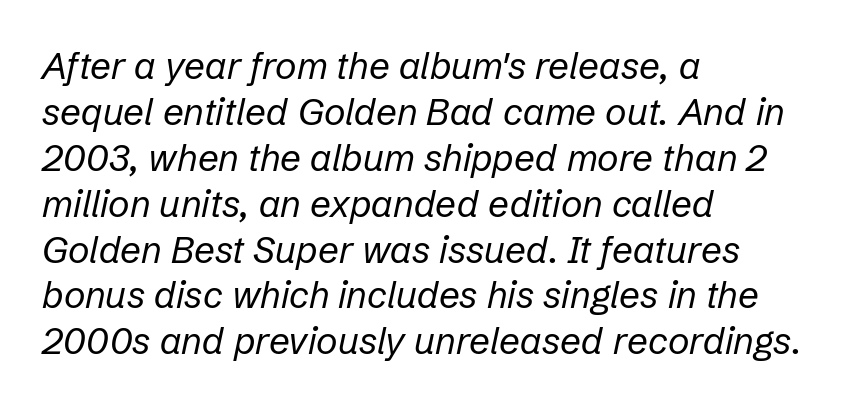
The image shows 37 px regular-weight type, italic (leaning right); set left-aligned, line spacing 1.24x, normal letter spacing, not underlined; low stroke contrast and a medium x-height.
